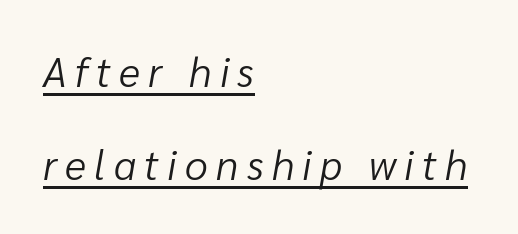
{"italic": "yes", "lean": "right", "slant_degrees": 10, "bold": "no", "weight": "light", "width": "normal", "stroke_contrast": "low", "x_height": "medium", "monospaced": "no", "underline": "yes", "align": "left", "line_spacing": "loose", "line_spacing_ratio": 2.28, "letter_spacing": "wide", "letter_spacing_em": 0.2, "glyph_px": 41}
